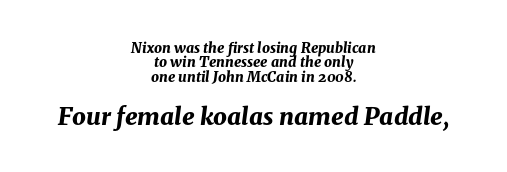
{"italic": "yes", "lean": "right", "slant_degrees": 8, "bold": "yes", "underline": "no", "align": "center", "line_spacing": "tight", "line_spacing_ratio": 1.03, "letter_spacing": "normal", "letter_spacing_em": 0.0, "larger_block": "second", "size_ratio": 1.71, "glyph_px": 24}
